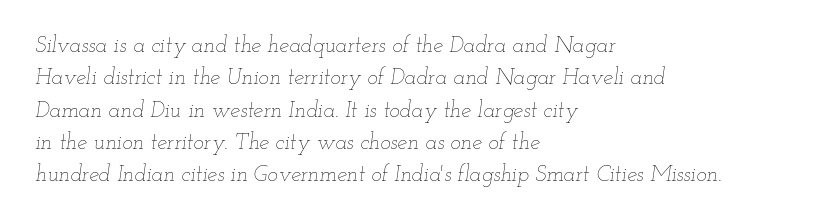
Q: Is the text bold? A: No.
Q: Is the text italic (slanted)? A: Yes, it leans right by about 12 degrees.
Q: Is the text underlined? A: No.
Q: How is the paragraph aligned? A: Left-aligned.
Q: Is the spacing between letters normal or unusually wide? A: Normal.
Q: Is the spacing between lines tight, normal or loose? A: Normal.
